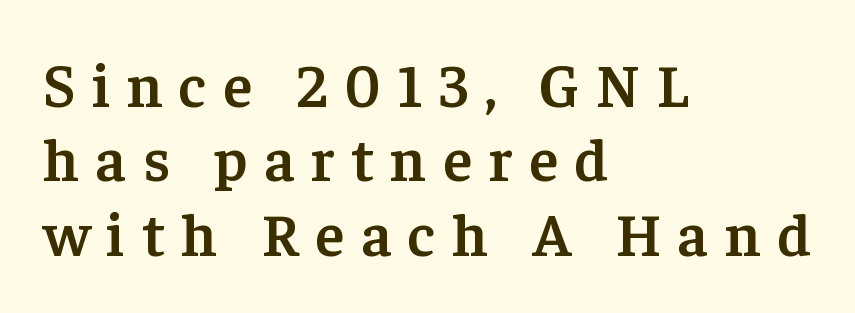
The image shows 61 px semibold serif type, upright; set left-aligned, line spacing 1.22x, unusually wide letter spacing (+0.27 em), not underlined; low stroke contrast and a medium x-height.
